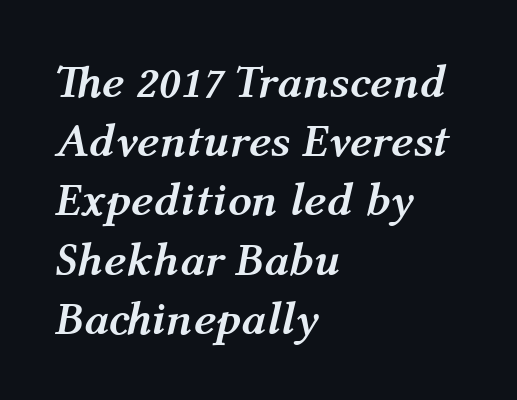
{"italic": "yes", "lean": "right", "slant_degrees": 12, "bold": "yes", "weight": "semibold", "width": "normal", "stroke_contrast": "medium", "x_height": "medium", "monospaced": "no", "underline": "no", "align": "left", "line_spacing": "normal", "line_spacing_ratio": 1.26, "letter_spacing": "normal", "letter_spacing_em": 0.0, "glyph_px": 47}
